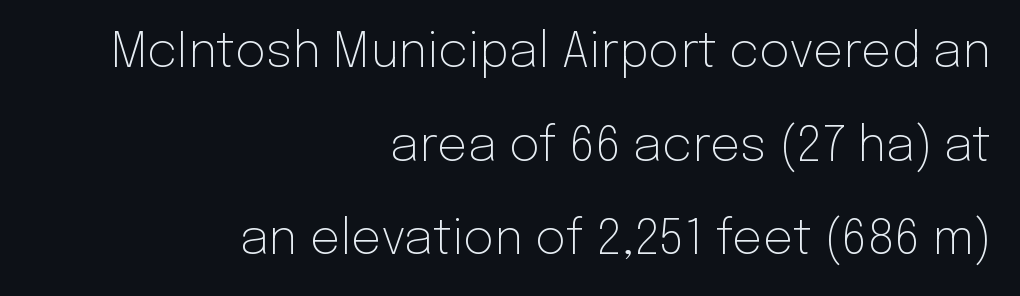
This reads as an unemphasized weight, regular at the heaviest. The typography opts for an upright posture over an oblique one. How are the letters spaced? Ordinarily, with no added tracking. Reading down the column, the eye jumps a long way to each next line. Typeset ragged left — the right edge is the straight one. Each letter keeps its own natural width here, so spacing adapts to shape.
